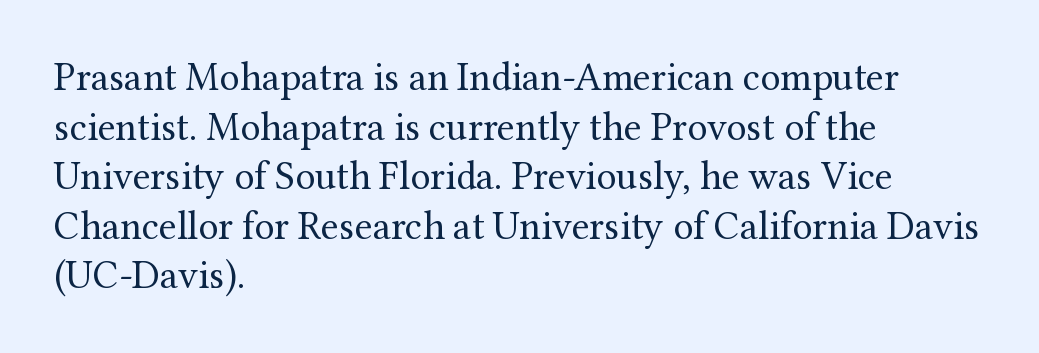
{"serif": "yes", "italic": "no", "bold": "no", "weight": "regular", "width": "normal", "stroke_contrast": "medium", "x_height": "medium", "monospaced": "no", "underline": "no", "align": "left", "line_spacing_ratio": 1.24, "letter_spacing": "normal", "letter_spacing_em": 0.0, "glyph_px": 40}
